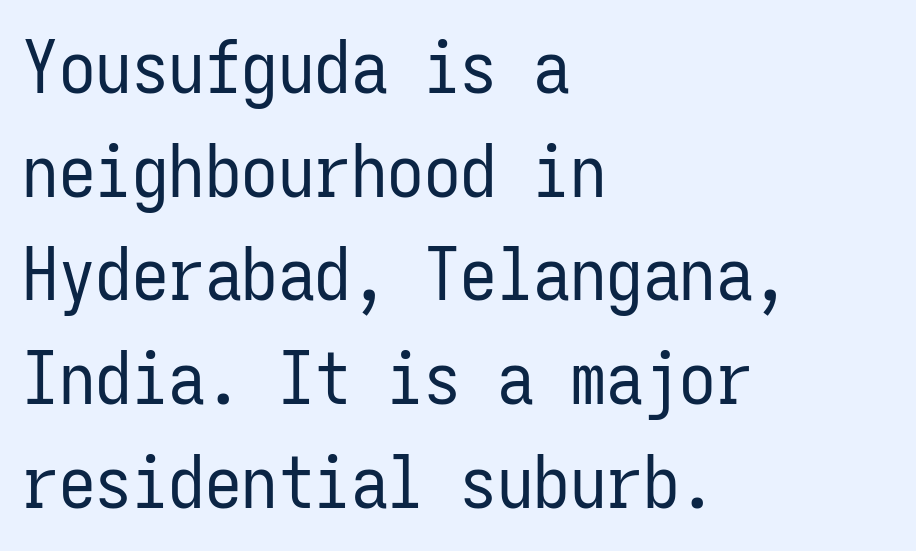
Quick note: underline off. Line starts are locked; line ends wander. Think of a typewriter: that constant character pitch is what you see here. Is this a sans? Yes — the strokes have no serifs. This block has exactly the height ordinary leading produces.
